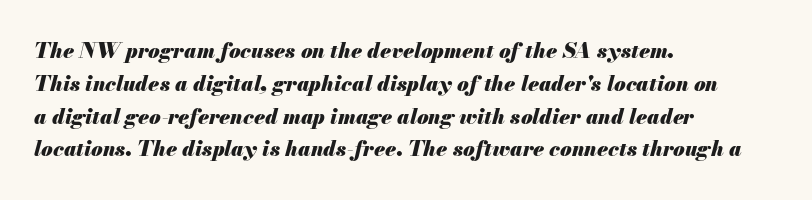
Q: Is the text bold? A: Yes.
Q: Is the text italic (slanted)? A: Yes, it leans right by about 13 degrees.
Q: Is the text underlined? A: No.
Q: How is the paragraph aligned? A: Left-aligned.
Q: Is the spacing between letters normal or unusually wide? A: Normal.
Q: Is the spacing between lines tight, normal or loose? A: Normal.
